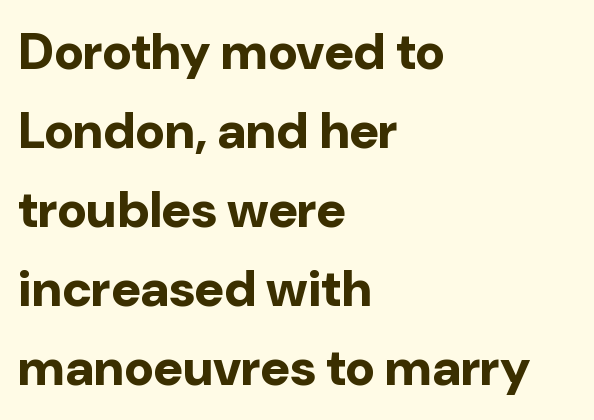
Q: Is the text bold? A: Yes.
Q: Is the text italic (slanted)? A: No, it is upright.
Q: Is the typeface a serif or a sans-serif typeface? A: Sans-serif.
Q: Is the text underlined? A: No.
Q: How is the paragraph aligned? A: Left-aligned.
Q: Is the spacing between letters normal or unusually wide? A: Normal.
Q: Is the spacing between lines tight, normal or loose? A: Normal.
Q: Width (condensed, normal, or wide)? A: Normal.
Q: Stroke contrast? A: Low.
Q: x-height? A: Medium.
Q: Monospaced? A: No.
